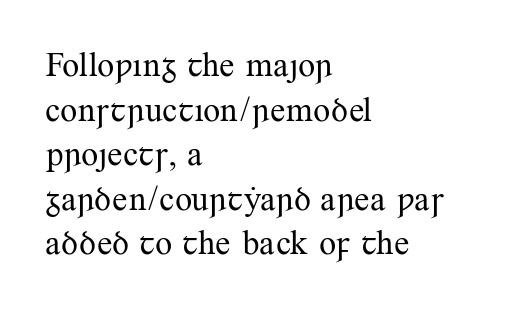
The image shows 34 px regular-weight serif type, upright; set left-aligned, normal line spacing (1.31x), normal letter spacing, not underlined; medium stroke contrast and a small x-height.
